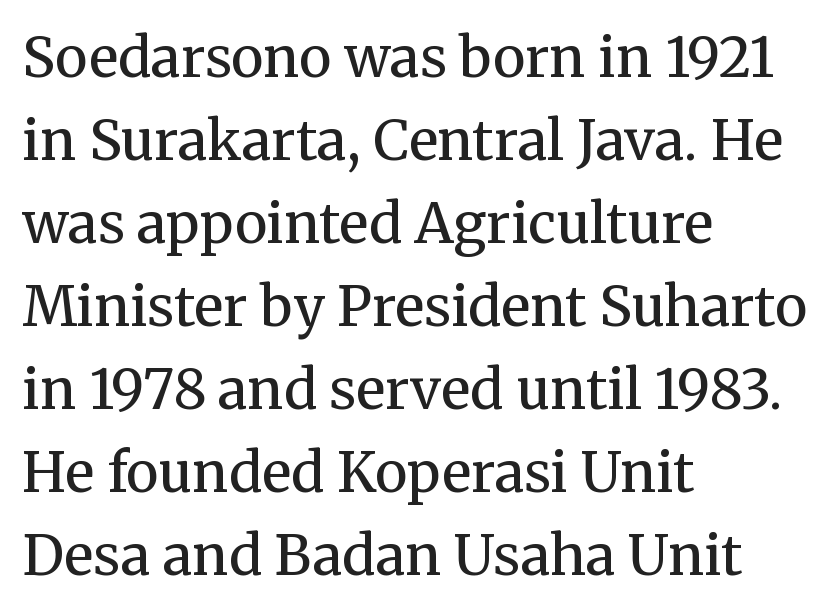
Q: Is the text bold? A: No.
Q: Is the text italic (slanted)? A: No, it is upright.
Q: Is the typeface a serif or a sans-serif typeface? A: Serif.
Q: Is the text underlined? A: No.
Q: How is the paragraph aligned? A: Left-aligned.
Q: Is the spacing between letters normal or unusually wide? A: Normal.
Q: Is the spacing between lines tight, normal or loose? A: Normal.
Q: Width (condensed, normal, or wide)? A: Normal.
Q: Stroke contrast? A: Medium.
Q: x-height? A: Medium.
Q: Monospaced? A: No.
